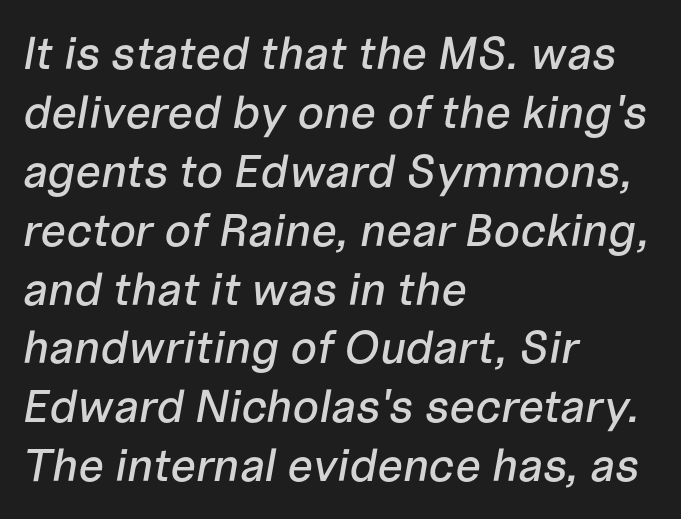
{"italic": "yes", "lean": "right", "slant_degrees": 10, "width": "normal", "stroke_contrast": "low", "x_height": "medium", "monospaced": "no", "underline": "no", "align": "left", "line_spacing": "normal", "line_spacing_ratio": 1.28, "letter_spacing": "normal", "letter_spacing_em": 0.0, "glyph_px": 46}
